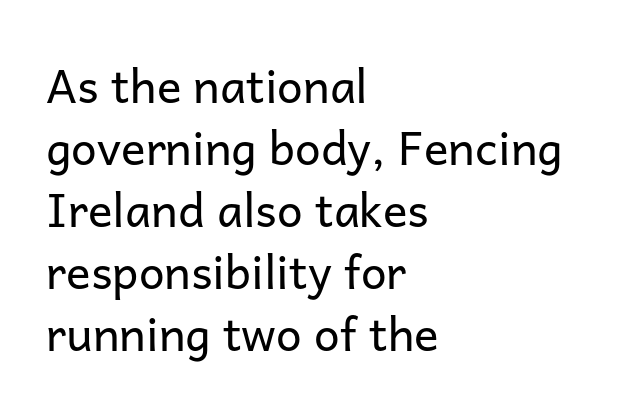
The image shows 46 px regular-weight sans-serif type, upright; set left-aligned, normal line spacing (1.35x), normal letter spacing, not underlined; low stroke contrast and a medium x-height.
